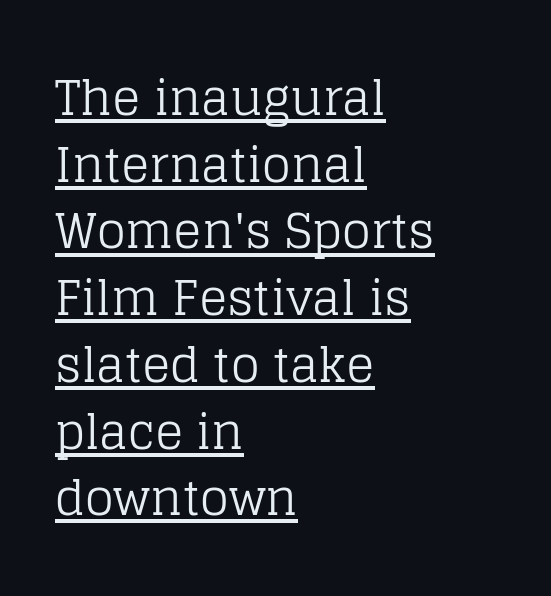
The image shows 47 px regular-weight serif type, upright; set left-aligned, normal line spacing (1.42x), normal letter spacing, underlined; low stroke contrast and a large x-height.
